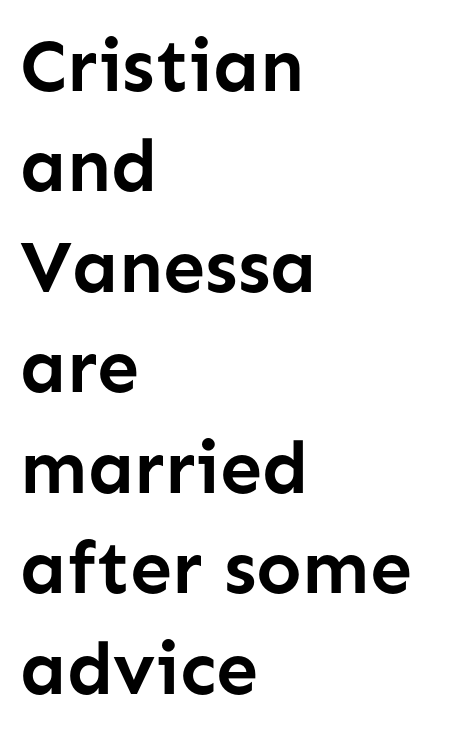
{"serif": "no", "italic": "no", "bold": "yes", "weight": "semibold", "width": "normal", "stroke_contrast": "low", "x_height": "medium", "monospaced": "no", "underline": "no", "align": "left", "line_spacing": "normal", "line_spacing_ratio": 1.34, "letter_spacing": "normal", "letter_spacing_em": 0.0, "glyph_px": 75}
